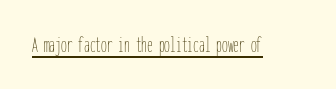
Students, observe the line beneath the letters — that is underlining. You can tell it's not italic because the verticals are truly vertical. Stems here are at most as thick as an everyday book face. Between one letter and the next there's only the usual sliver of space.
